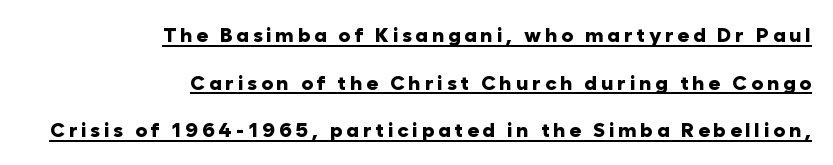
{"italic": "no", "bold": "yes", "underline": "yes", "align": "right", "line_spacing": "loose", "line_spacing_ratio": 2.38, "glyph_px": 20}
